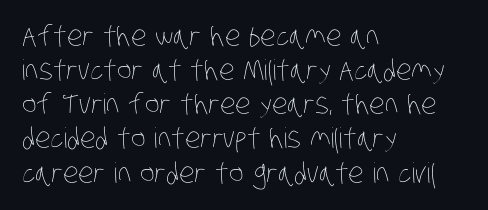
Q: Is the text bold? A: No.
Q: Is the text underlined? A: No.
Q: How is the paragraph aligned? A: Left-aligned.
Q: Is the spacing between letters normal or unusually wide? A: Normal.
Q: Width (condensed, normal, or wide)? A: Condensed.
Q: Stroke contrast? A: Low.
Q: x-height? A: Large.
Q: Monospaced? A: No.
